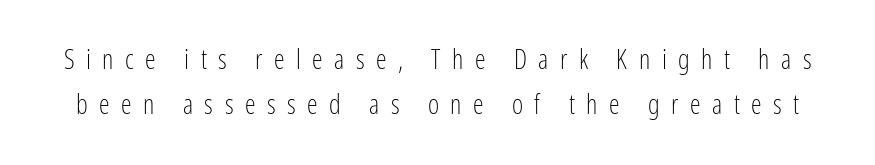
The block of text has a typical density, with ordinary space between rows. The cut favours lightness, reaching ordinary text weight at its darkest. A typesetter would mark this as roman, not italic. Between one letter and the next there's a generous, obvious gap. Check the space under the baseline: it is left empty.
